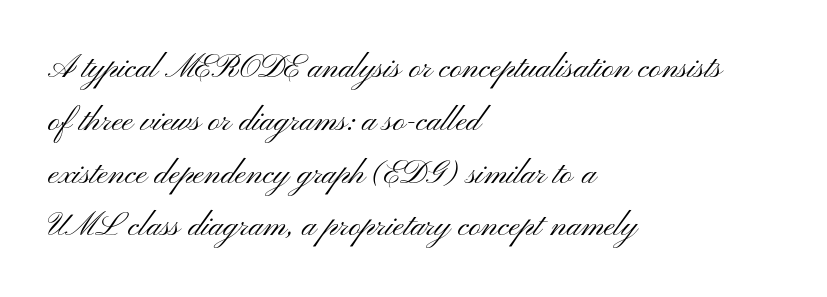
Q: Is the text bold? A: No.
Q: Is the text italic (slanted)? A: Yes.
Q: Is the typeface a serif or a sans-serif typeface? A: Sans-serif.
Q: Is the text underlined? A: No.
Q: How is the paragraph aligned? A: Left-aligned.
Q: Is the spacing between letters normal or unusually wide? A: Normal.
Q: Is the spacing between lines tight, normal or loose? A: Normal.
Q: Width (condensed, normal, or wide)? A: Wide.
Q: Stroke contrast? A: Medium.
Q: x-height? A: Small.
Q: Monospaced? A: No.
